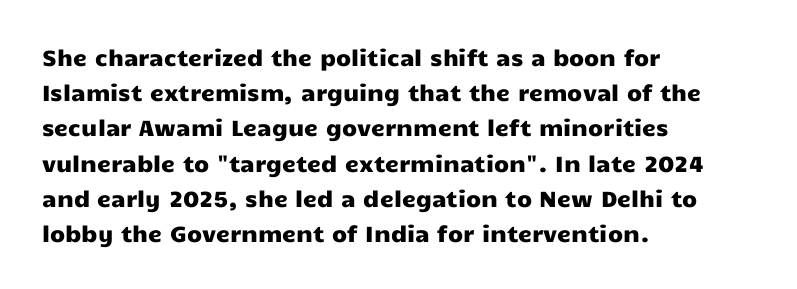
The face used here is rendered with its standard letterfit. A bare baseline throughout the passage. The compositor pushed each line to the left boundary. Regarding leading, the lines here are spaced in the standard way.
